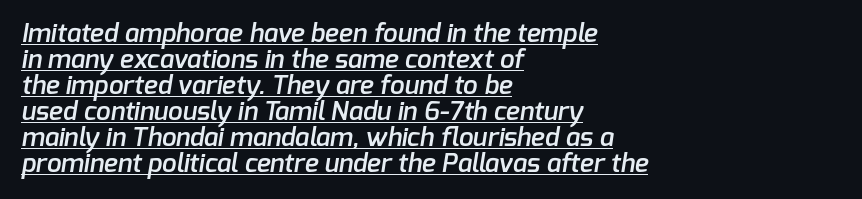
{"bold": "semi", "underline": "yes", "align": "left", "line_spacing": "tight", "line_spacing_ratio": 1.0, "letter_spacing": "normal", "letter_spacing_em": 0.0, "glyph_px": 26}
